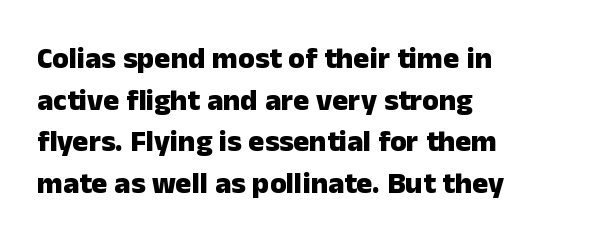
Q: Is the text bold? A: Yes.
Q: Is the text italic (slanted)? A: No, it is upright.
Q: Is the typeface a serif or a sans-serif typeface? A: Sans-serif.
Q: Is the text underlined? A: No.
Q: How is the paragraph aligned? A: Left-aligned.
Q: Is the spacing between letters normal or unusually wide? A: Normal.
Q: Is the spacing between lines tight, normal or loose? A: Normal.
Q: Width (condensed, normal, or wide)? A: Normal.
Q: Stroke contrast? A: Low.
Q: x-height? A: Medium.
Q: Monospaced? A: No.
